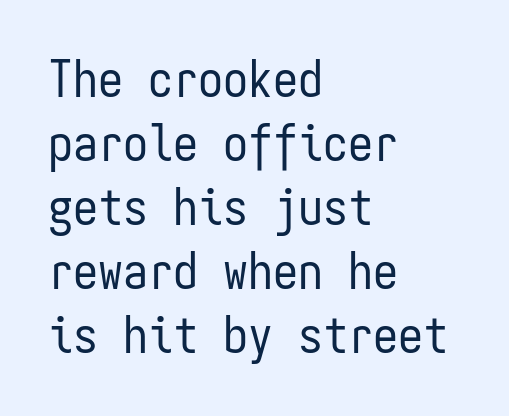
{"serif": "no", "italic": "no", "bold": "no", "weight": "regular", "width": "condensed", "stroke_contrast": "low", "x_height": "medium", "monospaced": "yes", "underline": "no", "align": "left", "line_spacing": "normal", "line_spacing_ratio": 1.28, "letter_spacing": "normal", "letter_spacing_em": 0.0, "glyph_px": 50}
